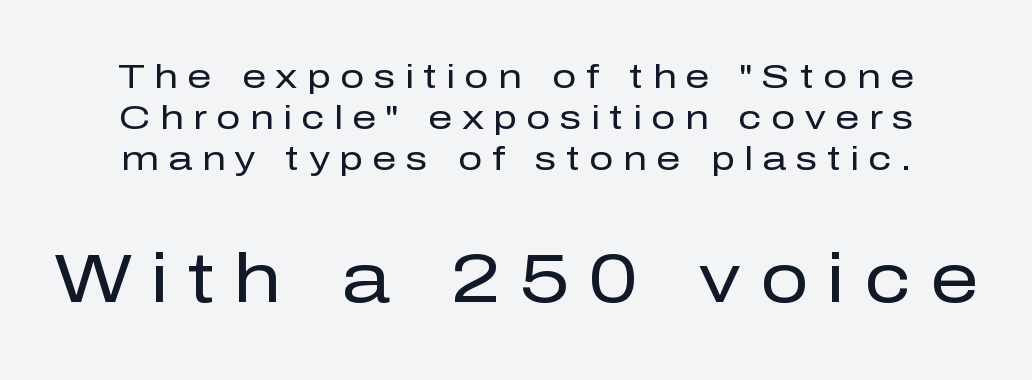
{"serif": "no", "italic": "no", "bold": "no", "weight": "regular", "width": "normal", "stroke_contrast": "low", "x_height": "medium", "monospaced": "no", "underline": "no", "line_spacing_ratio": 1.2, "letter_spacing": "wide", "letter_spacing_em": 0.28, "larger_block": "second", "size_ratio": 2.0, "glyph_px": 68}
